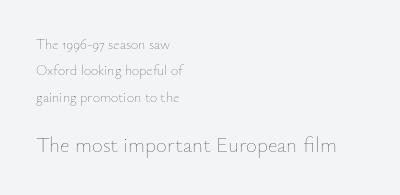
Is the lower block the larger one? Yes — the lower block carries the bigger type. Tracking here is standard; glyphs follow each other at the usual distance. Teacher's note: observe the even left margin — that is flush-left alignment. No italicization has been applied; the sample stays upright. Check the space under the baseline: it is left empty.
